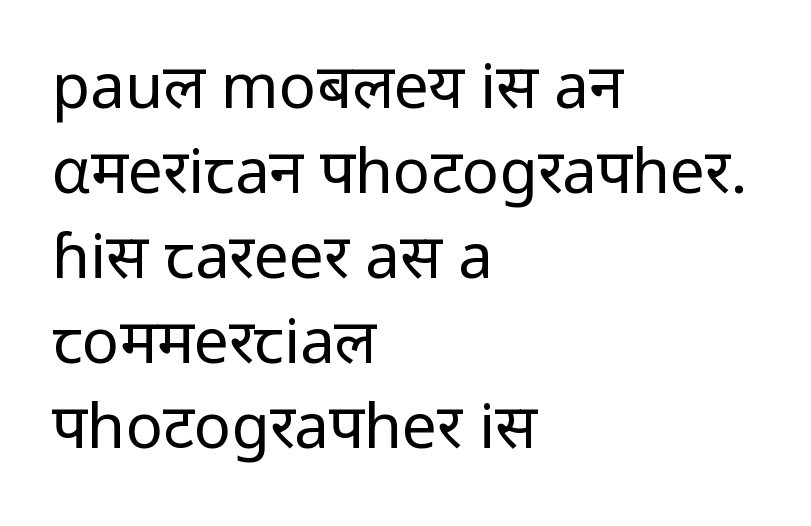
{"serif": "no", "italic": "no", "bold": "no", "weight": "regular", "width": "normal", "stroke_contrast": "low", "x_height": "medium", "monospaced": "no", "underline": "no", "align": "left", "line_spacing": "normal", "line_spacing_ratio": 1.37, "letter_spacing": "normal", "letter_spacing_em": 0.0, "glyph_px": 62}
